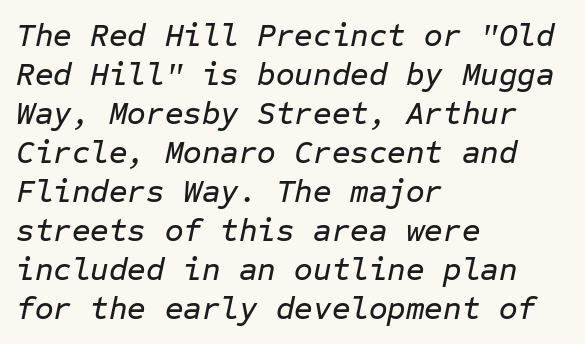
{"italic": "yes", "lean": "right", "slant_degrees": 12, "width": "normal", "stroke_contrast": "low", "x_height": "medium", "monospaced": "yes", "underline": "no", "align": "left", "line_spacing_ratio": 1.22, "letter_spacing": "normal", "letter_spacing_em": 0.0, "glyph_px": 32}
